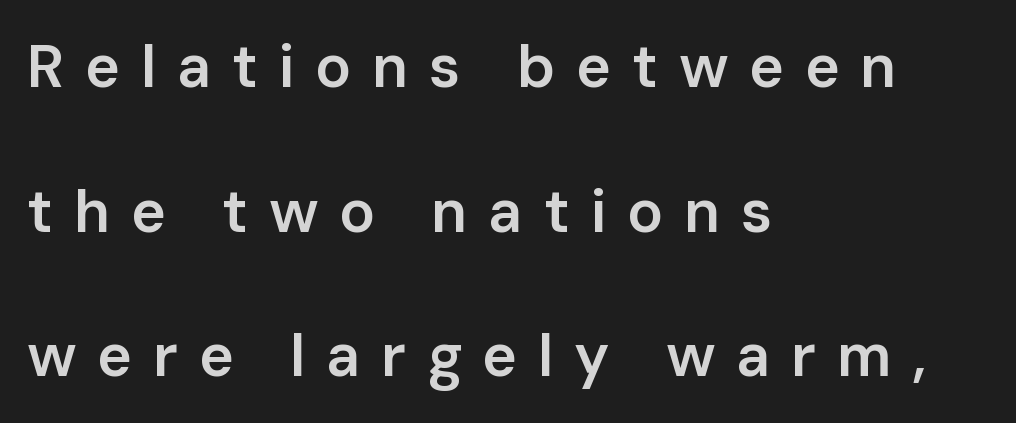
{"serif": "no", "italic": "no", "bold": "semi", "weight": "semibold", "width": "normal", "stroke_contrast": "low", "x_height": "medium", "monospaced": "no", "underline": "no", "align": "left", "line_spacing": "loose", "line_spacing_ratio": 2.41, "letter_spacing": "wide", "letter_spacing_em": 0.34, "glyph_px": 60}
